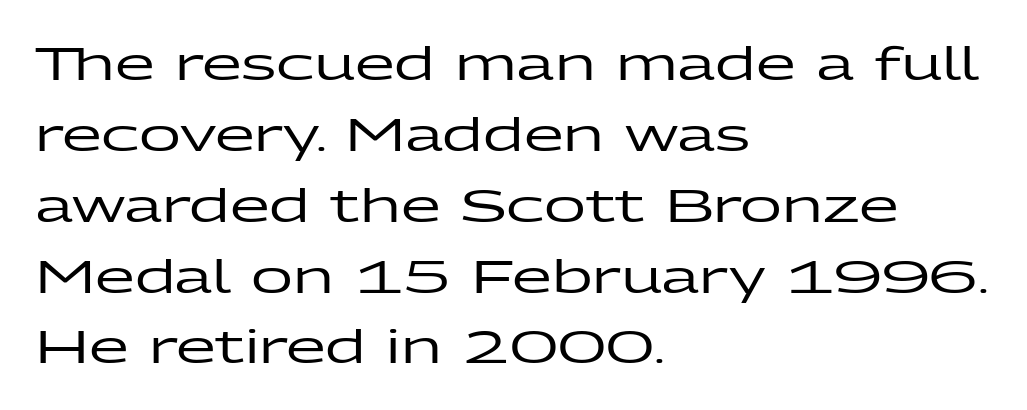
Q: Is the text italic (slanted)? A: No, it is upright.
Q: Is the typeface a serif or a sans-serif typeface? A: Sans-serif.
Q: Is the text underlined? A: No.
Q: How is the paragraph aligned? A: Left-aligned.
Q: Is the spacing between letters normal or unusually wide? A: Normal.
Q: Is the spacing between lines tight, normal or loose? A: Normal.
Q: Width (condensed, normal, or wide)? A: Wide.
Q: Stroke contrast? A: Low.
Q: x-height? A: Medium.
Q: Monospaced? A: No.
